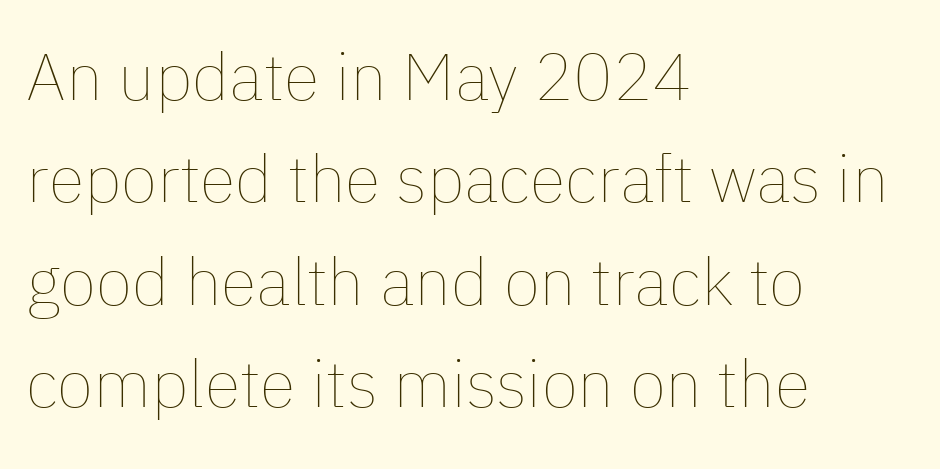
The image shows 66 px thin type, upright; set left-aligned, normal line spacing (1.55x), normal letter spacing, not underlined; low stroke contrast and a medium x-height.
